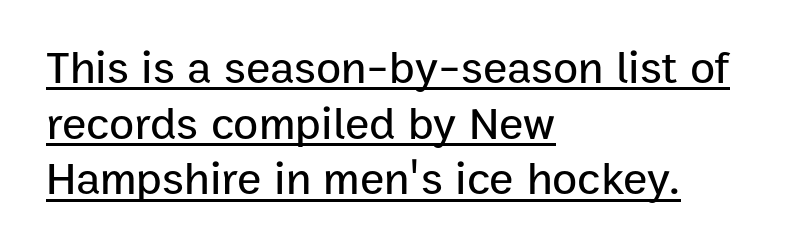
{"serif": "no", "italic": "no", "width": "normal", "stroke_contrast": "low", "x_height": "medium", "monospaced": "no", "underline": "yes", "align": "left", "line_spacing_ratio": 1.21, "letter_spacing": "normal", "letter_spacing_em": 0.0, "glyph_px": 46}
